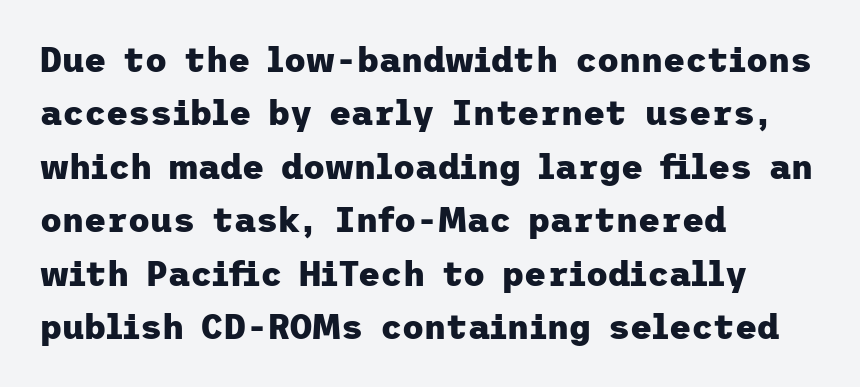
Q: Is the text bold? A: Yes.
Q: Is the text italic (slanted)? A: No, it is upright.
Q: Is the typeface a serif or a sans-serif typeface? A: Sans-serif.
Q: Is the text underlined? A: No.
Q: How is the paragraph aligned? A: Left-aligned.
Q: Is the spacing between letters normal or unusually wide? A: Normal.
Q: Is the spacing between lines tight, normal or loose? A: Normal.
Q: Width (condensed, normal, or wide)? A: Normal.
Q: Stroke contrast? A: Low.
Q: x-height? A: Medium.
